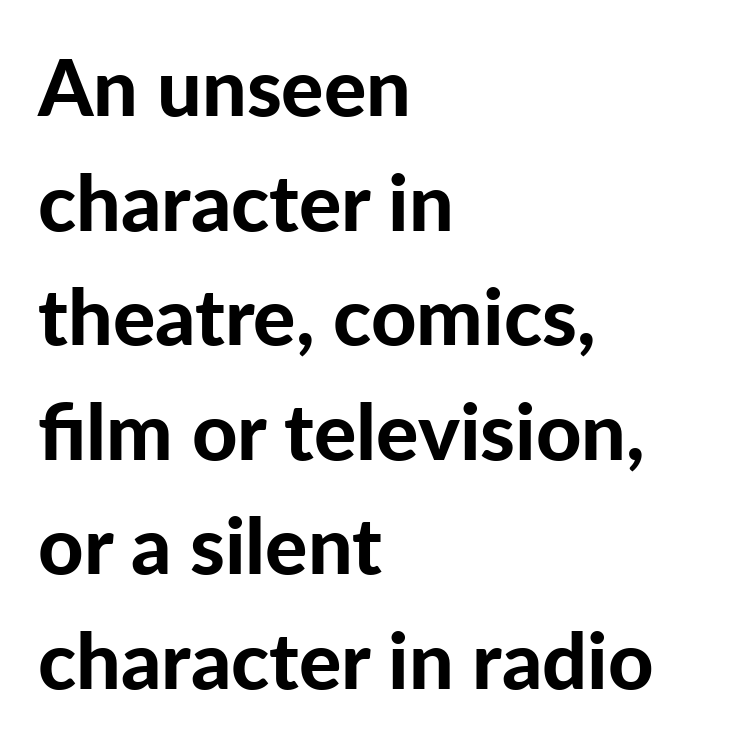
The image shows 79 px bold sans-serif type, upright; set left-aligned, normal line spacing (1.45x), normal letter spacing, not underlined; low stroke contrast and a medium x-height.
